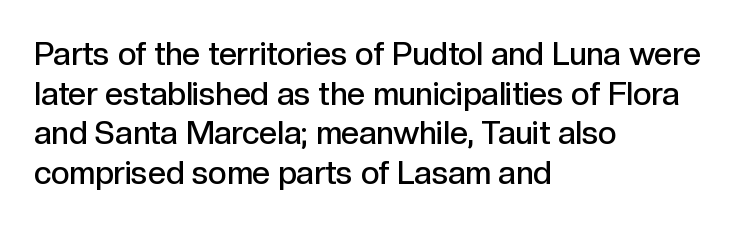
The image shows 32 px semibold sans-serif type, upright; set left-aligned, line spacing 1.24x, normal letter spacing, not underlined; a medium x-height.
